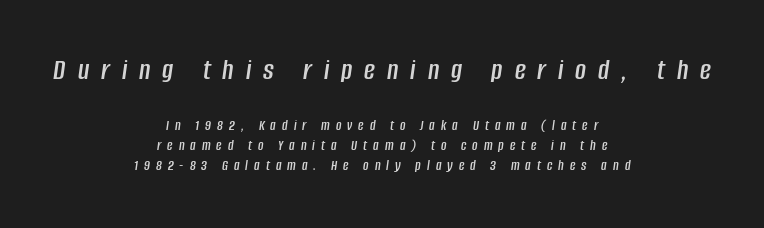
Q: Is the text italic (slanted)? A: Yes, it leans right by about 8 degrees.
Q: Is the text underlined? A: No.
Q: How is the paragraph aligned? A: Centered.
Q: Is the spacing between letters normal or unusually wide? A: Unusually wide.
Q: Is the spacing between lines tight, normal or loose? A: Normal.
Q: Which block of text is set in a larger size, the first (top) or the second (bottom)? A: The first (top) one.
Q: Width (condensed, normal, or wide)? A: Condensed.
Q: Stroke contrast? A: Low.
Q: x-height? A: Large.
Q: Monospaced? A: No.
